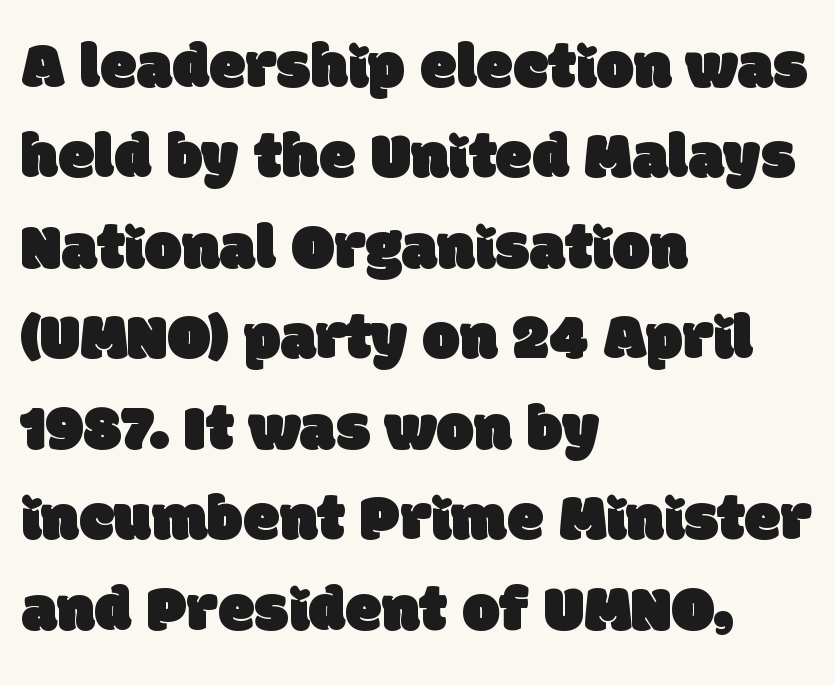
{"serif": "no", "width": "normal", "stroke_contrast": "low", "x_height": "large", "monospaced": "no", "underline": "no", "align": "left", "line_spacing": "normal", "line_spacing_ratio": 1.37, "letter_spacing": "normal", "letter_spacing_em": 0.0, "glyph_px": 66}
